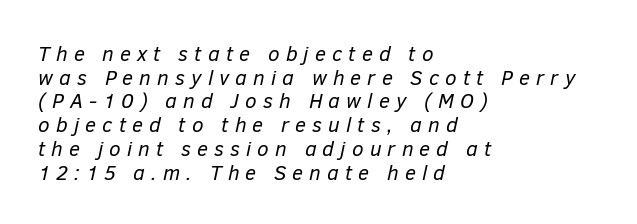
{"italic": "yes", "lean": "right", "slant_degrees": 12, "bold": "no", "underline": "no", "align": "left", "line_spacing": "tight", "line_spacing_ratio": 1.13, "letter_spacing": "wide", "letter_spacing_em": 0.29, "glyph_px": 21}
